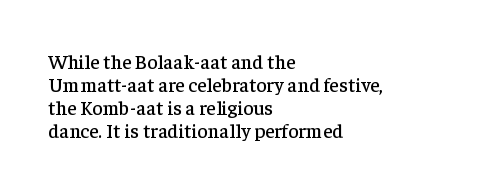
No italicization has been applied; the sample stays upright. Check the space under the baseline: it is left empty. The leading is snug, giving the passage a crowded texture. In CSS terms this would be text-align: left. There is no visible air inserted between adjacent glyphs.
